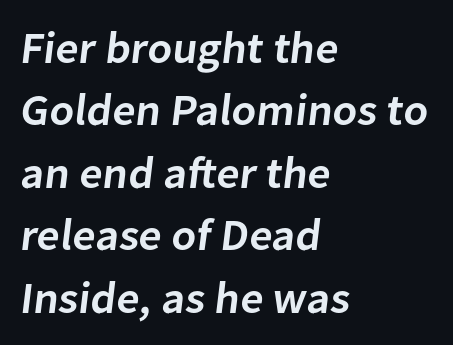
Q: Is the text bold? A: Semi-bold.
Q: Is the typeface a serif or a sans-serif typeface? A: Sans-serif.
Q: Is the text underlined? A: No.
Q: How is the paragraph aligned? A: Left-aligned.
Q: Is the spacing between letters normal or unusually wide? A: Normal.
Q: Is the spacing between lines tight, normal or loose? A: Normal.
Q: Width (condensed, normal, or wide)? A: Normal.
Q: Stroke contrast? A: Low.
Q: x-height? A: Medium.
Q: Monospaced? A: No.
